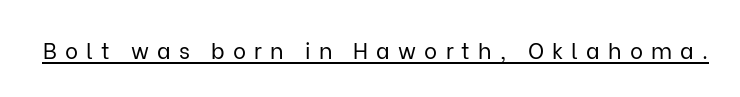
The image shows 22 px text type, upright; set unusually wide letter spacing (+0.37 em), underlined.
